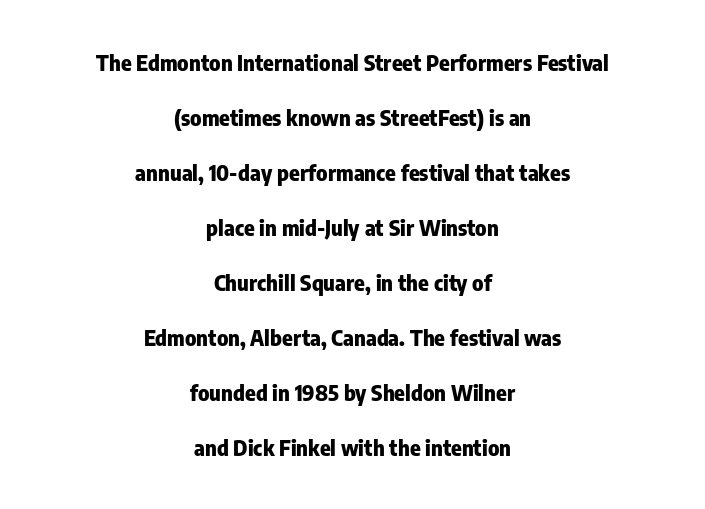
{"italic": "no", "bold": "yes", "underline": "no", "align": "center", "line_spacing": "loose", "line_spacing_ratio": 2.5, "letter_spacing": "normal", "letter_spacing_em": 0.0, "glyph_px": 22}
